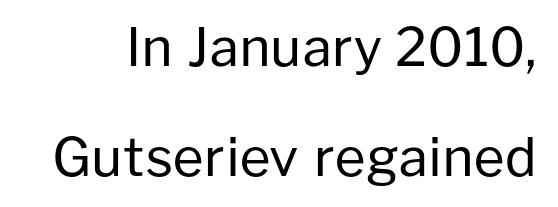
Q: Is the text bold? A: No.
Q: Is the text italic (slanted)? A: No, it is upright.
Q: Is the typeface a serif or a sans-serif typeface? A: Sans-serif.
Q: Is the text underlined? A: No.
Q: Is the spacing between letters normal or unusually wide? A: Normal.
Q: Is the spacing between lines tight, normal or loose? A: Loose.
Q: Width (condensed, normal, or wide)? A: Normal.
Q: Stroke contrast? A: Low.
Q: x-height? A: Medium.
Q: Monospaced? A: No.
